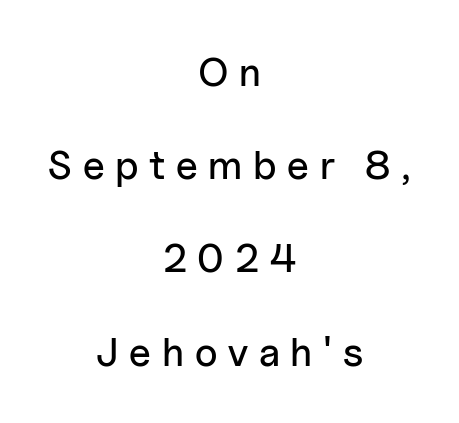
{"serif": "no", "italic": "no", "width": "normal", "stroke_contrast": "low", "x_height": "medium", "monospaced": "no", "underline": "no", "align": "center", "line_spacing": "loose", "line_spacing_ratio": 2.33, "letter_spacing": "wide", "letter_spacing_em": 0.27, "glyph_px": 40}
